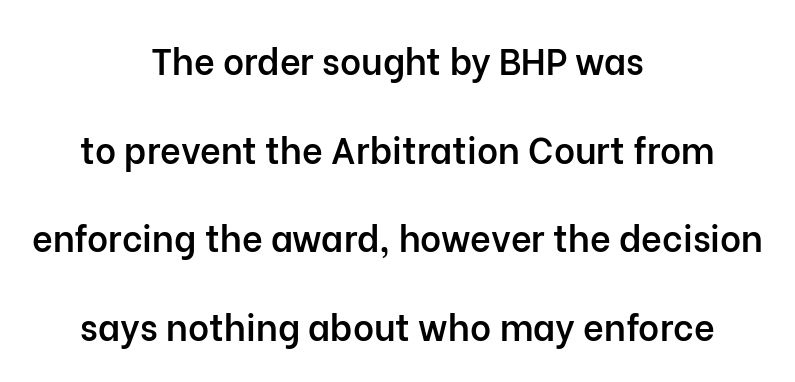
A great deal of white space separates one row of letters from the next. Is the block centered? Yes — each line is placed symmetrically about the middle. Descender tails drop into unmarked territory. The font family rendered here belongs to the sans-serif group. Character widths vary here, with narrow letters taking less room than wide ones.
